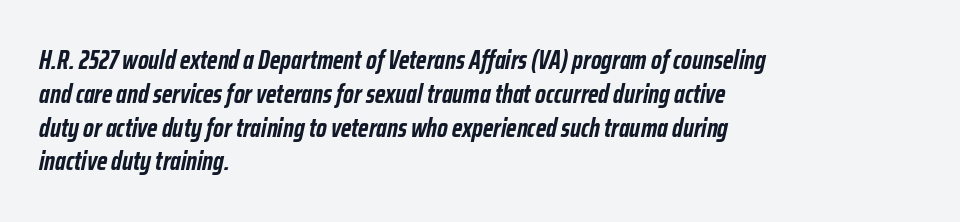
The image shows 26 px bold type, italic (leaning right); set left-aligned, normal line spacing (1.3x), normal letter spacing, not underlined.
